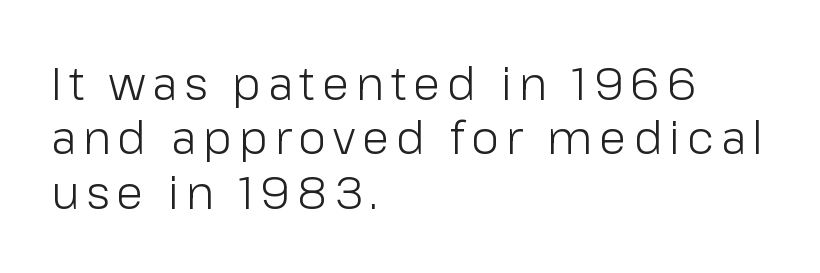
This sample is left-justified, so line endings fall wherever the words run out. Do the letters lean? They stand straight. Plain, unruled lines of type. The font family rendered here belongs to the sans-serif group. These lines are rendered in a variable-pitch font.
